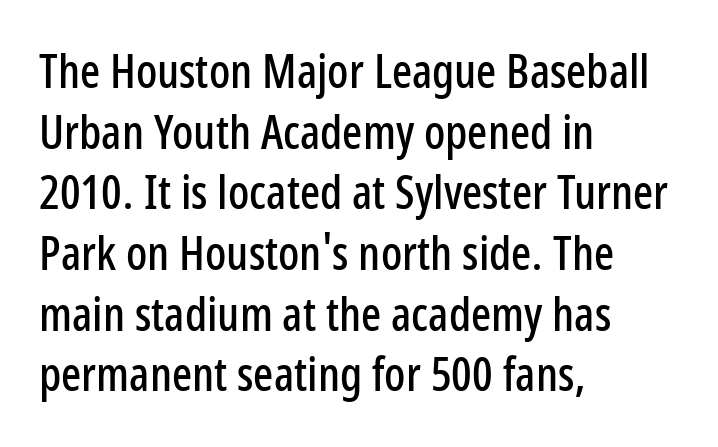
The image shows 47 px condensed sans-serif type, upright; set left-aligned, normal line spacing (1.29x), normal letter spacing, not underlined; low stroke contrast and a medium x-height.
